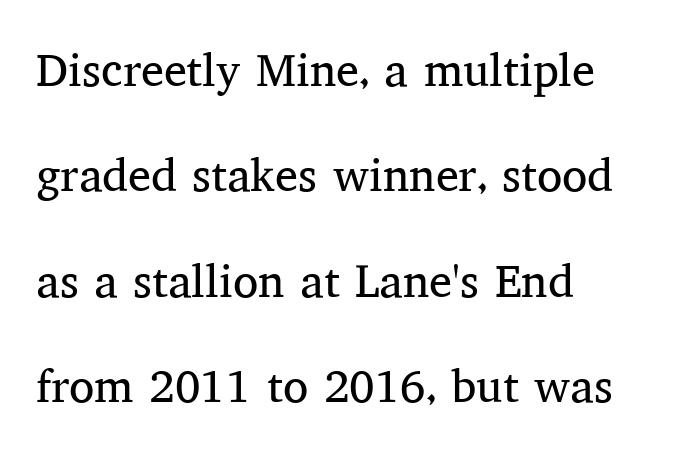
Q: Is the text bold? A: No.
Q: Is the text italic (slanted)? A: No, it is upright.
Q: Is the typeface a serif or a sans-serif typeface? A: Serif.
Q: Is the text underlined? A: No.
Q: How is the paragraph aligned? A: Left-aligned.
Q: Is the spacing between letters normal or unusually wide? A: Normal.
Q: Is the spacing between lines tight, normal or loose? A: Loose.
Q: Width (condensed, normal, or wide)? A: Normal.
Q: Stroke contrast? A: Medium.
Q: x-height? A: Medium.
Q: Monospaced? A: No.
